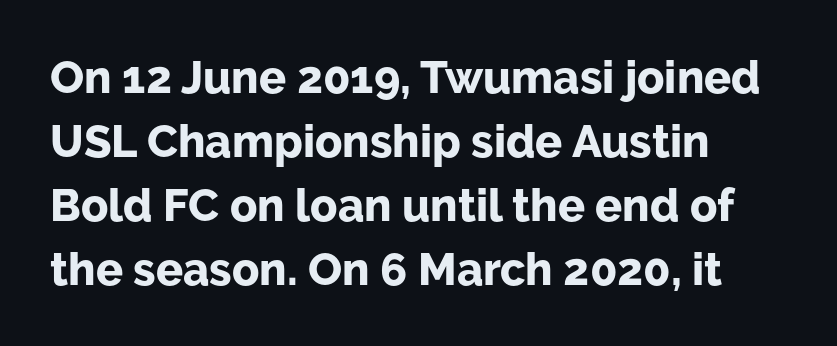
Does the copy run flush right? No — it runs flush left. Underlining? Definitely not there. Is the type bold? Yes — the strokes are clearly thick and heavy. Look at the tracking — it's just the regular setting, nothing added. Posture: straight, roman, zero tilt.
